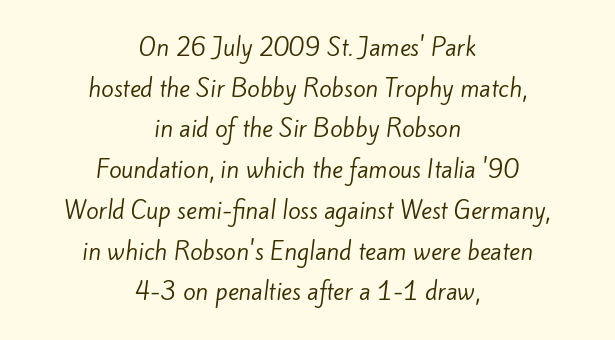
The image shows 23 px text type; set centered, line spacing 1.77x, normal letter spacing, not underlined.
